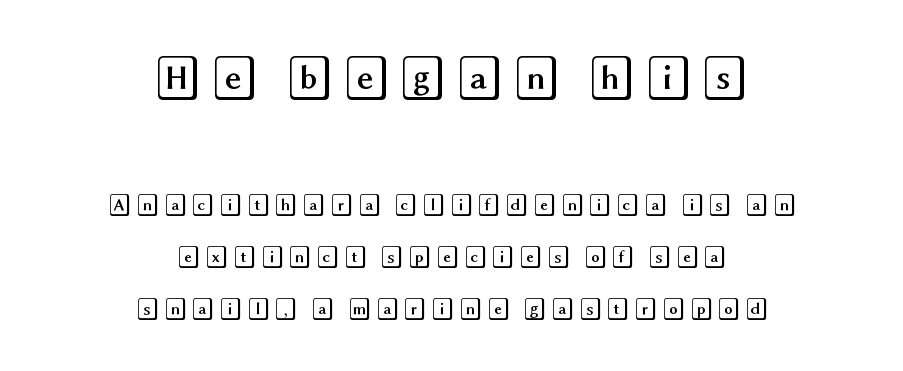
If you folded the block vertically in half, each line would mirror itself in length. Decoration check: the copy has no underline. The axis of the letterforms is exactly vertical. Whoever set this made the first block the dominant, larger element.
